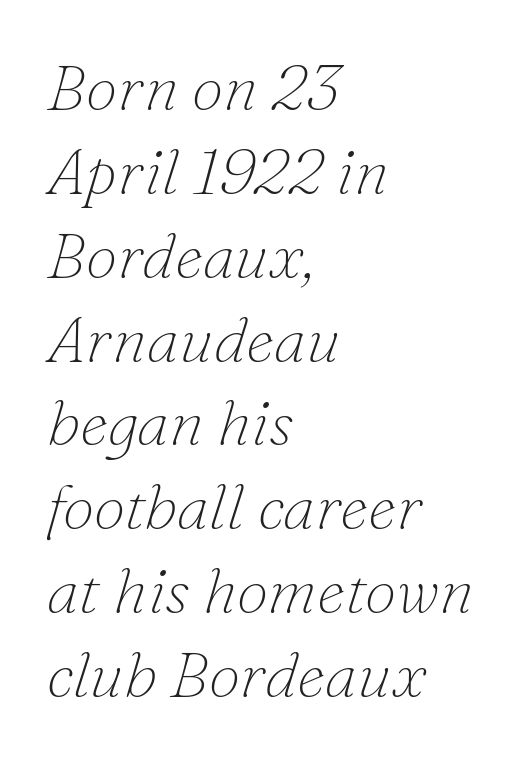
This sample uses a serif face. Leading: standard. Here the glyphs are tracked normally, forming tight word shapes. The rendering anchors every line to the left-hand side. The axis of the letterforms is tilted away from vertical.
